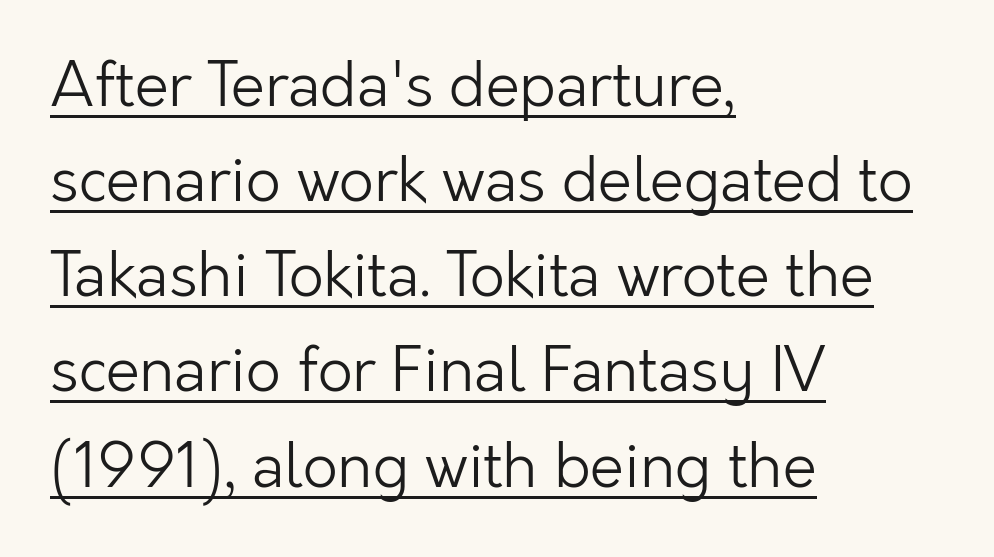
The image shows 61 px light sans-serif type, upright; set left-aligned, normal line spacing (1.56x), normal letter spacing, underlined; low stroke contrast and a medium x-height.
